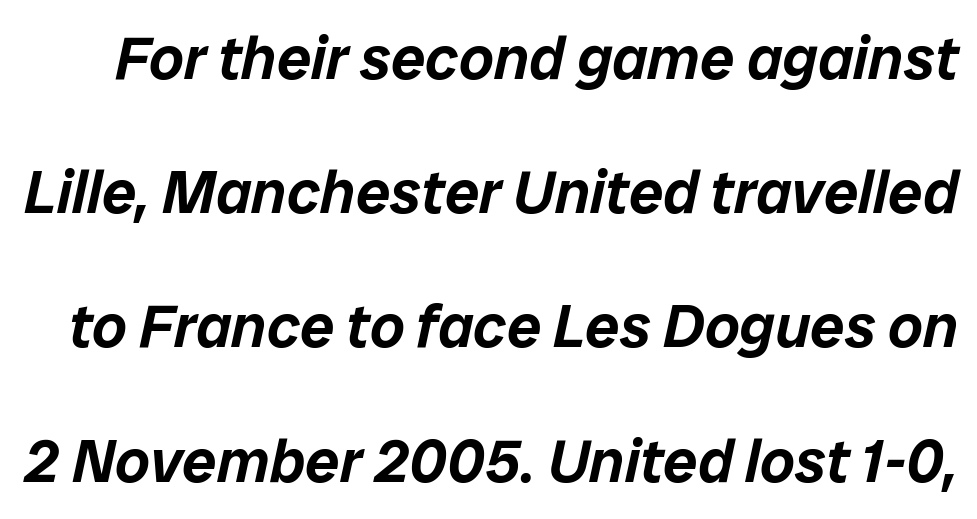
The image shows 61 px text type, italic (leaning right); set loose line spacing (2.2x), normal letter spacing, not underlined; low stroke contrast and a medium x-height.
